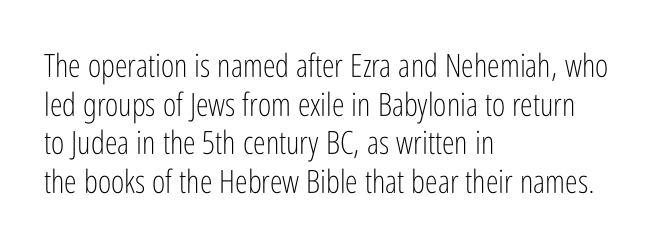
Q: Is the text bold? A: No.
Q: Is the text italic (slanted)? A: No, it is upright.
Q: Is the typeface a serif or a sans-serif typeface? A: Sans-serif.
Q: Is the text underlined? A: No.
Q: How is the paragraph aligned? A: Left-aligned.
Q: Is the spacing between letters normal or unusually wide? A: Normal.
Q: Width (condensed, normal, or wide)? A: Condensed.
Q: Stroke contrast? A: Low.
Q: x-height? A: Medium.
Q: Monospaced? A: No.
